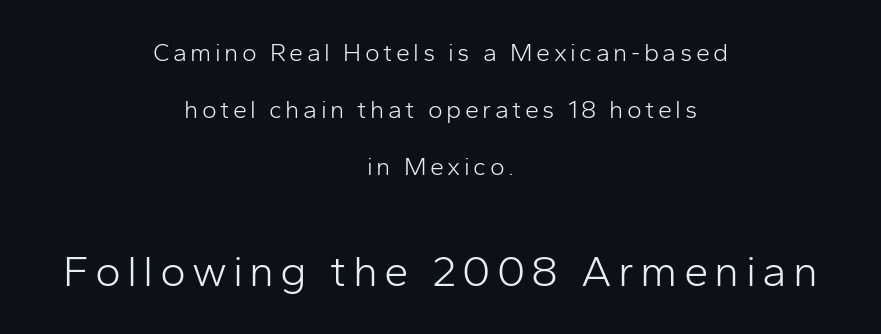
The image shows 44 px light sans-serif type, upright; set centered, loose line spacing (2.29x), not underlined; the second (bottom) block is 1.76x larger; low stroke contrast and a medium x-height.
